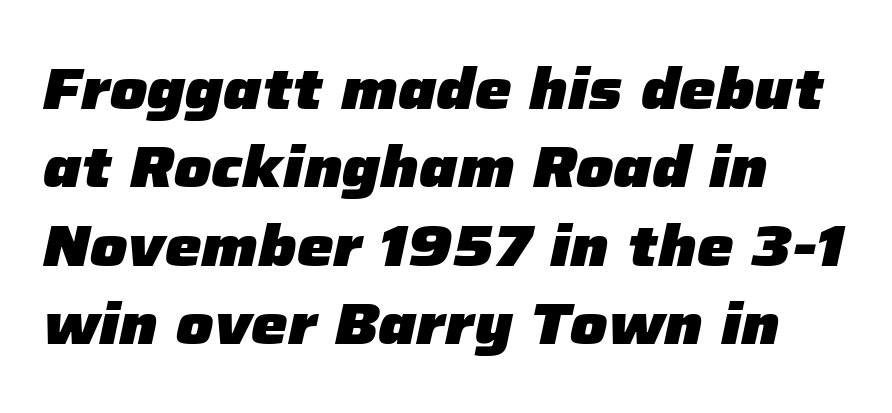
You could not count columns in this text — the font is proportionally spaced. The characters look thick and weighty, a clear bold. Nobody drew a line under any word here. Leading: standard. A typesetter would mark this as italic. These lines keep a tight, regular rhythm from letter to letter.
